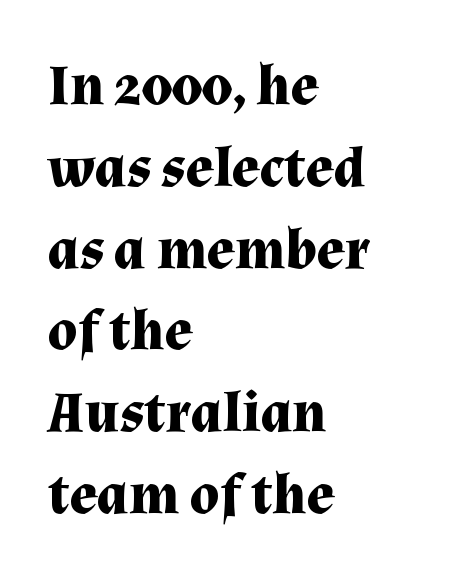
The image shows 58 px bold serif type, upright; set left-aligned, normal line spacing (1.41x), normal letter spacing, not underlined; medium stroke contrast and a medium x-height.
